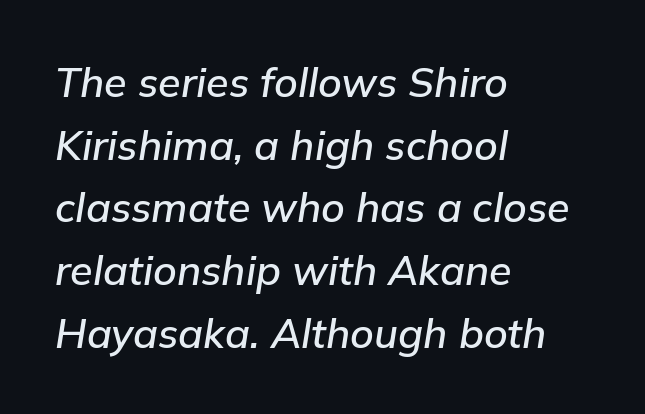
{"italic": "yes", "lean": "right", "slant_degrees": 9, "width": "normal", "stroke_contrast": "low", "x_height": "medium", "monospaced": "no", "underline": "no", "align": "left", "line_spacing": "normal", "line_spacing_ratio": 1.53, "letter_spacing": "normal", "letter_spacing_em": 0.0, "glyph_px": 41}
